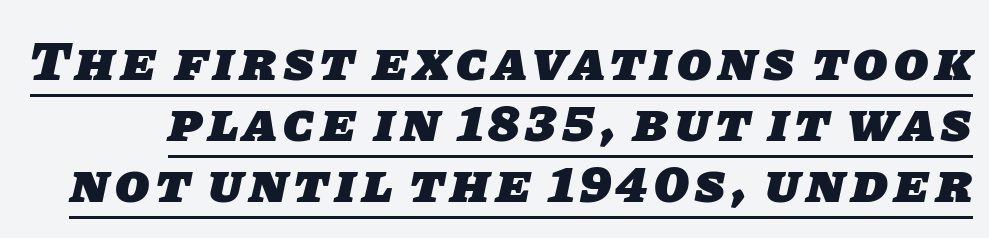
{"bold": "yes", "weight": "heavy", "width": "normal", "stroke_contrast": "low", "x_height": "large", "monospaced": "no", "underline": "yes", "line_spacing": "tight", "line_spacing_ratio": 1.09, "glyph_px": 56}
